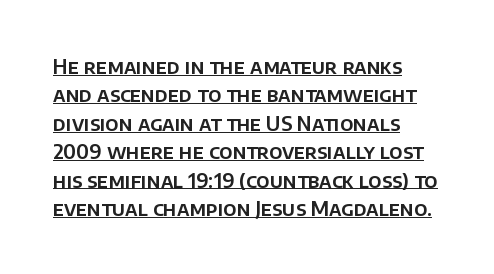
The image shows 20 px text type, upright; set left-aligned, normal line spacing (1.42x), normal letter spacing, underlined.
